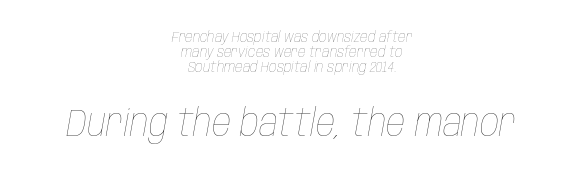
Honestly, the rows look squashed on top of each other. Only glyphs here, with clear space below each row. Horizontal alignment here is central, giving a formal, balanced look. Italic: yes, the glyphs are oblique.
